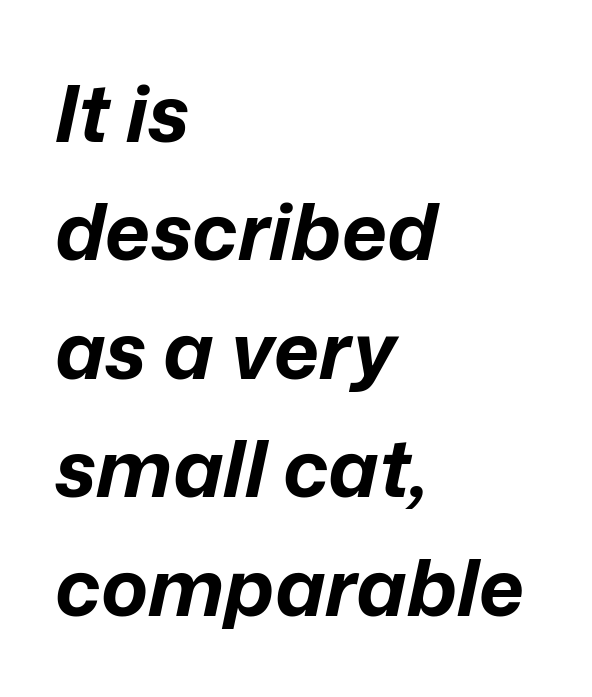
Each row of text sits above clean, open space. How are the letters spaced? Ordinarily, with no added tracking. These lines are rendered in a variable-pitch font. Does the lettering tilt? It does — this is italic. Evenly set lines give the paragraph a standard silhouette. A student would call this left alignment; a typographer would say flush left, rag right.
